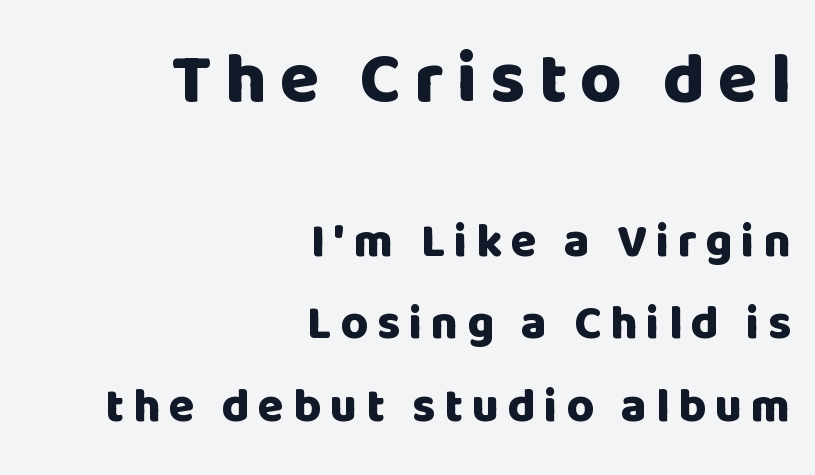
The passage shown is typeset with a sans-serif family. Where is the straight margin? On the right. Each glyph is drawn with heavy, bold strokes. Proportional: the letters do not fall into vertical columns. Visually, the top section dominates because its glyphs are scaled up. Glance below the letters and you will spot only blank space.
